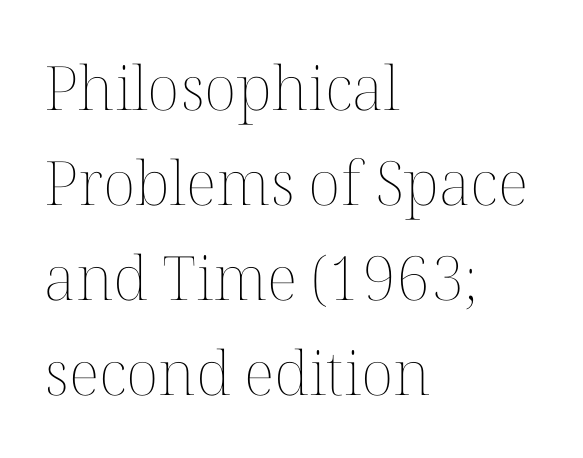
Compared with typical paragraphs, the rows here are spaced about the same. Which margin do the lines hug? The left one — the right edge is uneven. Is the letter spacing exaggerated? No — it looks like the ordinary default. Think standard paragraph weight, or any step lighter than that.
